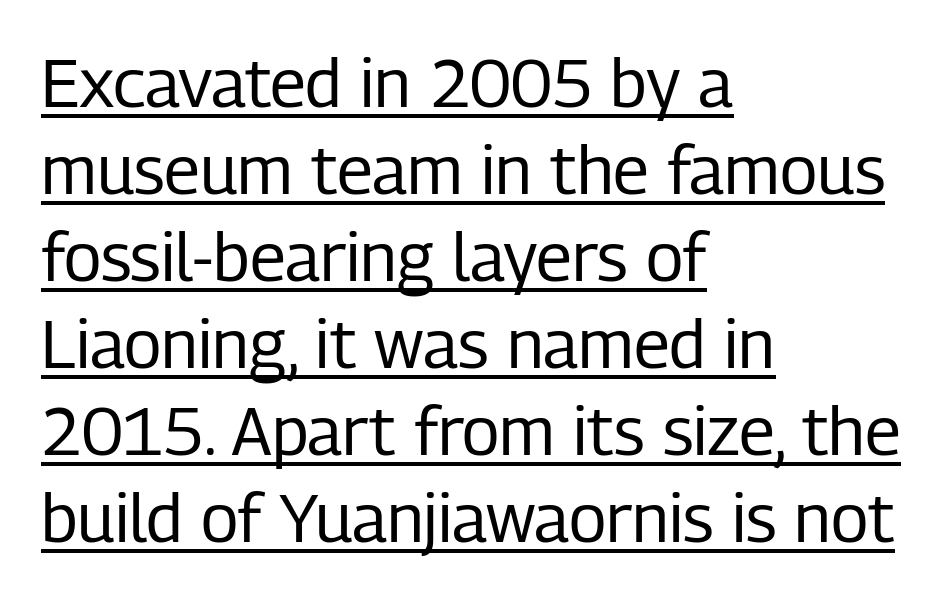
Compared with typical paragraphs, the rows here are spaced about the same. Heft: none added — not bold. What decoration does the sample have? An underline. These lines stack with their left ends in a neat column. The font's upright variant was chosen for this text. Each letter keeps its own natural width here, so spacing adapts to shape.
